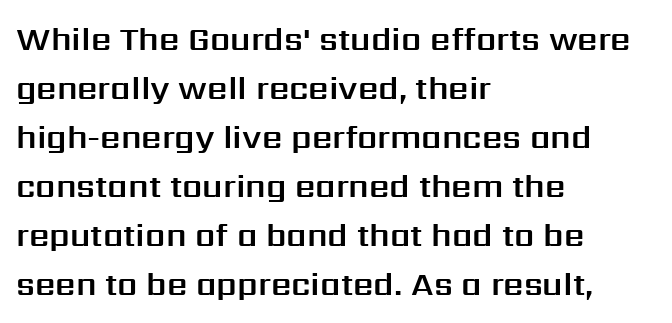
Q: Is the text italic (slanted)? A: No, it is upright.
Q: Is the typeface a serif or a sans-serif typeface? A: Sans-serif.
Q: Is the text underlined? A: No.
Q: How is the paragraph aligned? A: Left-aligned.
Q: Is the spacing between letters normal or unusually wide? A: Normal.
Q: Is the spacing between lines tight, normal or loose? A: Normal.
Q: Width (condensed, normal, or wide)? A: Normal.
Q: Stroke contrast? A: Medium.
Q: x-height? A: Medium.
Q: Monospaced? A: No.
